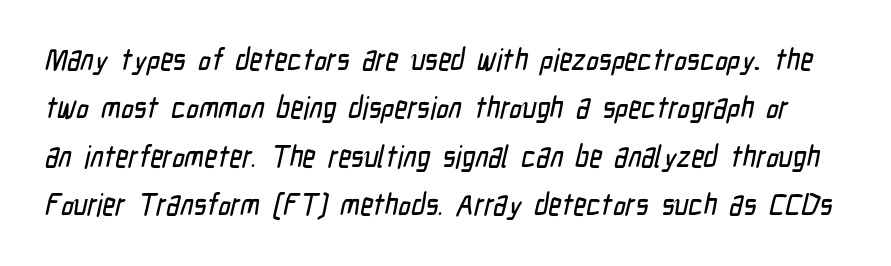
Q: Is the typeface a serif or a sans-serif typeface? A: Sans-serif.
Q: Is the text underlined? A: No.
Q: Is the spacing between letters normal or unusually wide? A: Normal.
Q: Is the spacing between lines tight, normal or loose? A: Normal.
Q: Width (condensed, normal, or wide)? A: Condensed.
Q: Stroke contrast? A: Low.
Q: x-height? A: Medium.
Q: Monospaced? A: No.
